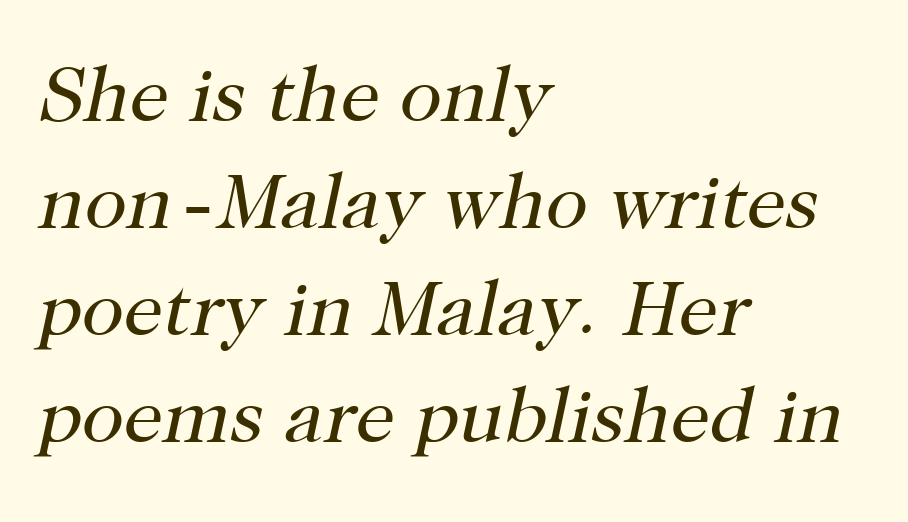
Think of a printed novel: that variable character pitch is what you see here. Type without underlining. The horizontal fit of the characters is conventional and even. Quick note: italic. Stem width sits at or under what a default text font uses.
